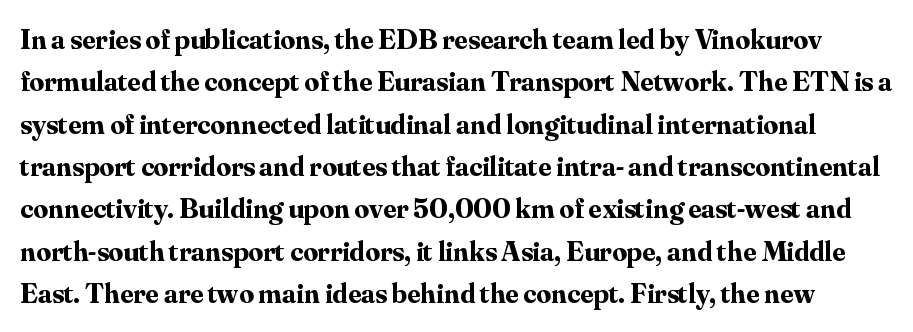
{"serif": "yes", "italic": "no", "bold": "yes", "weight": "bold", "width": "normal", "stroke_contrast": "medium", "x_height": "small", "monospaced": "no", "underline": "no", "line_spacing": "normal", "line_spacing_ratio": 1.46, "letter_spacing": "normal", "letter_spacing_em": 0.0, "glyph_px": 29}
